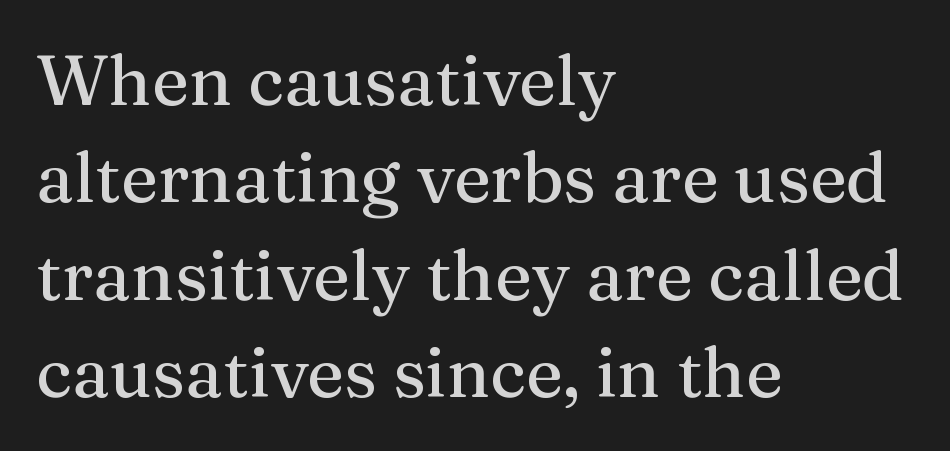
The image shows 70 px serif type, upright; set left-aligned, normal line spacing (1.39x), normal letter spacing, not underlined; medium stroke contrast and a medium x-height.
